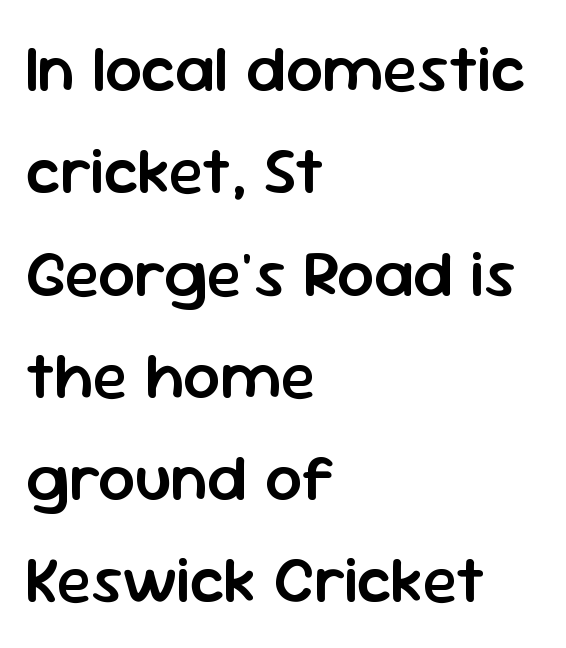
In CSS terms this would be text-align: left. Tracking here is standard; glyphs follow each other at the usual distance. Summary of vertical rhythm: regular, with standard interline spacing. Has an underline been added? It has not. These lines were composed using upright roman letters.
